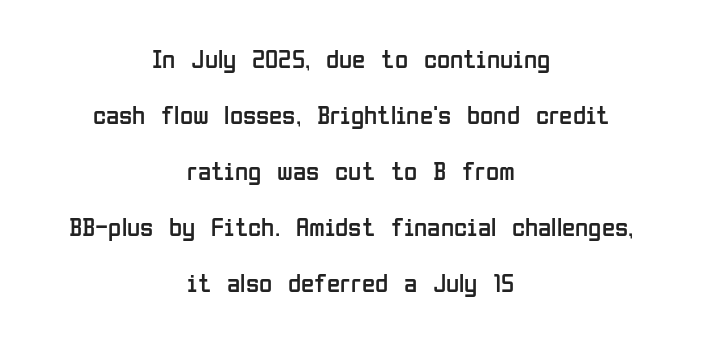
There is no visible air inserted between adjacent glyphs. Type without underlining. Style check: upright. Does the copy run flush right? No — it is centered line by line. Does the leading feel generous? Absolutely, it's lavish.
